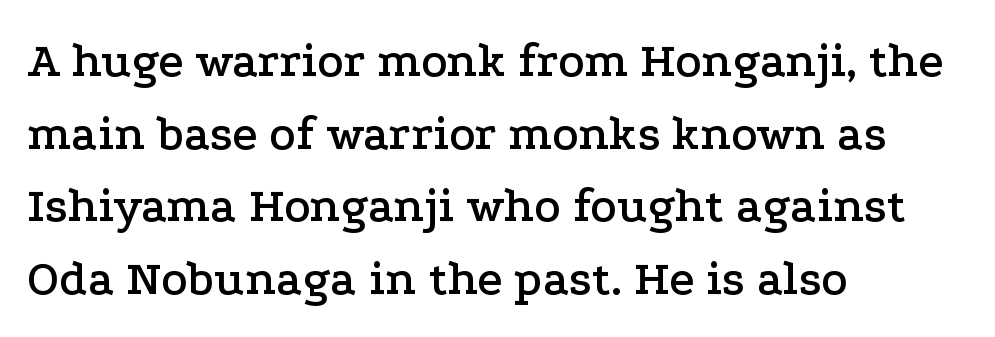
Q: Is the text italic (slanted)? A: No, it is upright.
Q: Is the typeface a serif or a sans-serif typeface? A: Serif.
Q: Is the text underlined? A: No.
Q: How is the paragraph aligned? A: Left-aligned.
Q: Is the spacing between letters normal or unusually wide? A: Normal.
Q: Is the spacing between lines tight, normal or loose? A: Normal.
Q: Width (condensed, normal, or wide)? A: Wide.
Q: Stroke contrast? A: Low.
Q: x-height? A: Medium.
Q: Monospaced? A: No.
